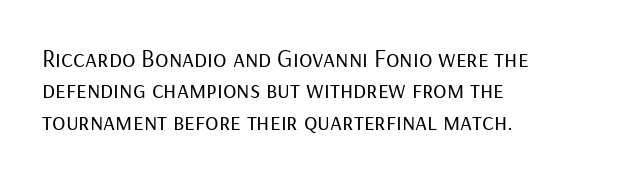
Q: Is the text bold? A: No.
Q: Is the text italic (slanted)? A: No, it is upright.
Q: Is the text underlined? A: No.
Q: How is the paragraph aligned? A: Left-aligned.
Q: Is the spacing between letters normal or unusually wide? A: Normal.
Q: Is the spacing between lines tight, normal or loose? A: Normal.
